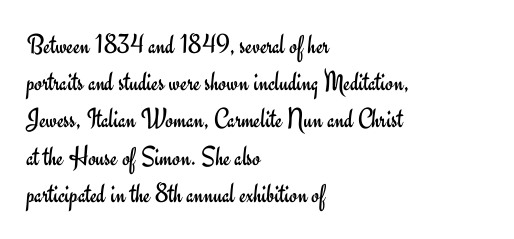
The image shows 28 px regular-weight sans-serif type; set left-aligned, normal line spacing (1.33x), normal letter spacing, not underlined; low stroke contrast and a small x-height.
